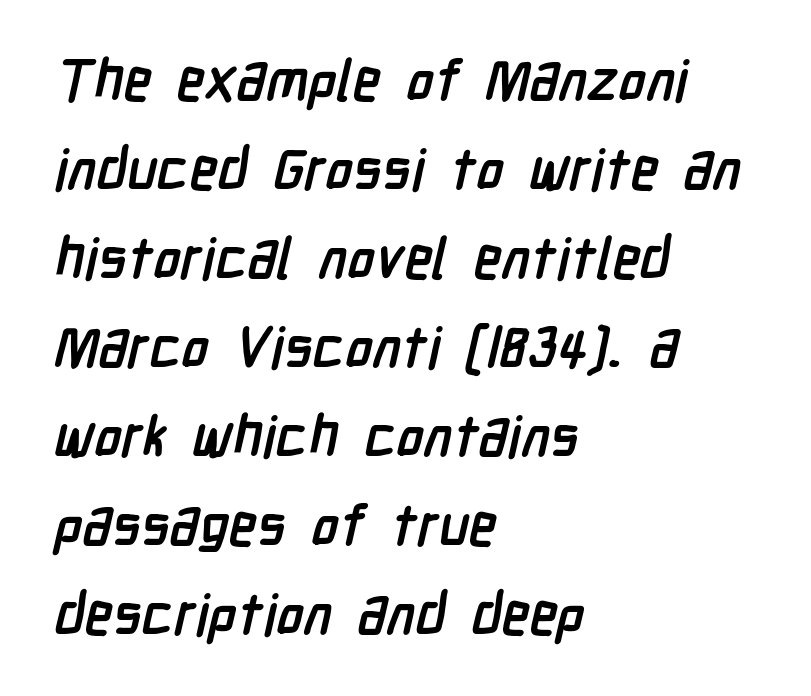
Q: Is the text bold? A: Yes.
Q: Is the typeface a serif or a sans-serif typeface? A: Sans-serif.
Q: Is the text underlined? A: No.
Q: How is the paragraph aligned? A: Left-aligned.
Q: Is the spacing between letters normal or unusually wide? A: Normal.
Q: Is the spacing between lines tight, normal or loose? A: Normal.
Q: Width (condensed, normal, or wide)? A: Condensed.
Q: Stroke contrast? A: Low.
Q: x-height? A: Medium.
Q: Monospaced? A: No.
